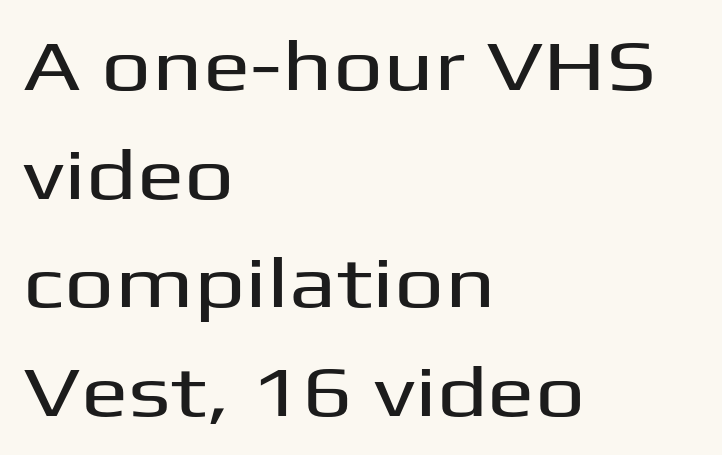
Q: Is the text italic (slanted)? A: No, it is upright.
Q: Is the typeface a serif or a sans-serif typeface? A: Sans-serif.
Q: Is the text underlined? A: No.
Q: How is the paragraph aligned? A: Left-aligned.
Q: Is the spacing between letters normal or unusually wide? A: Normal.
Q: Is the spacing between lines tight, normal or loose? A: Normal.
Q: Width (condensed, normal, or wide)? A: Wide.
Q: Stroke contrast? A: Medium.
Q: x-height? A: Medium.
Q: Monospaced? A: No.
